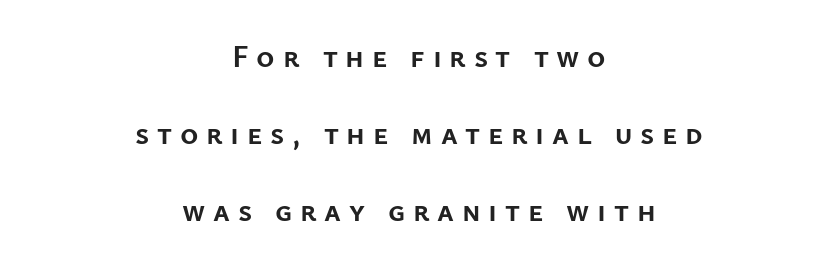
Q: Is the text bold? A: Yes.
Q: Is the text italic (slanted)? A: No, it is upright.
Q: Is the typeface a serif or a sans-serif typeface? A: Sans-serif.
Q: Is the text underlined? A: No.
Q: How is the paragraph aligned? A: Centered.
Q: Is the spacing between letters normal or unusually wide? A: Unusually wide.
Q: Is the spacing between lines tight, normal or loose? A: Loose.
Q: Width (condensed, normal, or wide)? A: Normal.
Q: Stroke contrast? A: Low.
Q: x-height? A: Medium.
Q: Monospaced? A: No.
